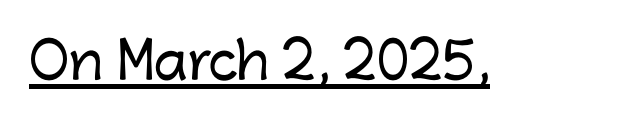
Looks like regular typesetting: each glyph gets only the width it needs. The gaps between neighbouring characters are ordinary and unremarkable. Typographically, this falls in the sans-serif category. Honestly, the underline is the first thing you notice here. You can tell it's not italic because the verticals are truly vertical.
